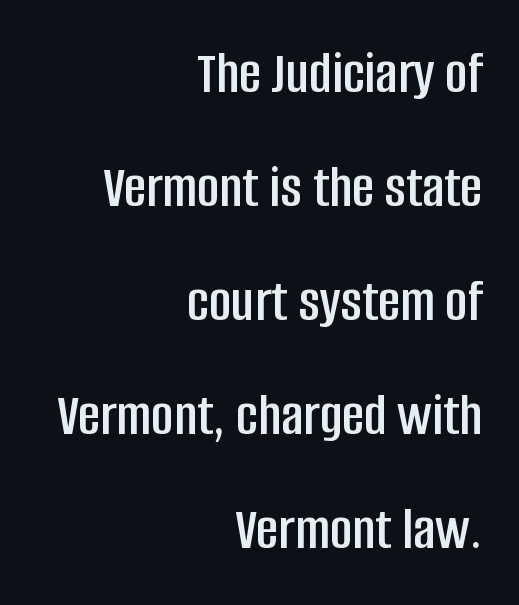
Think of a printed novel: that variable character pitch is what you see here. Check where the strokes stop: nothing finishes them off — pure sans. Does the copy run flush right? Yes — the right margin is perfectly even. Rendered with straight, roman letterforms. The space beneath each line is pristine and unruled. Standard letterfit; no display-style spreading of the glyphs.
